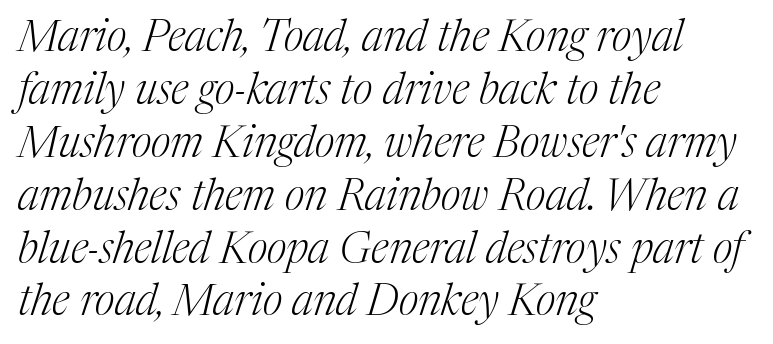
{"serif": "yes", "italic": "yes", "lean": "right", "slant_degrees": 17, "bold": "no", "weight": "light", "width": "normal", "stroke_contrast": "medium", "x_height": "medium", "monospaced": "no", "underline": "no", "align": "left", "line_spacing_ratio": 1.23, "letter_spacing": "normal", "letter_spacing_em": 0.0, "glyph_px": 43}
